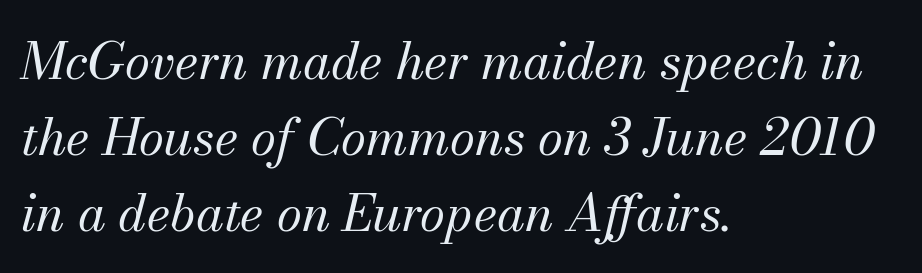
Q: Is the text bold? A: No.
Q: Is the text italic (slanted)? A: Yes, it leans right by about 13 degrees.
Q: Is the typeface a serif or a sans-serif typeface? A: Serif.
Q: Is the text underlined? A: No.
Q: How is the paragraph aligned? A: Left-aligned.
Q: Is the spacing between letters normal or unusually wide? A: Normal.
Q: Is the spacing between lines tight, normal or loose? A: Normal.
Q: Width (condensed, normal, or wide)? A: Normal.
Q: Stroke contrast? A: Medium.
Q: x-height? A: Small.
Q: Monospaced? A: No.
